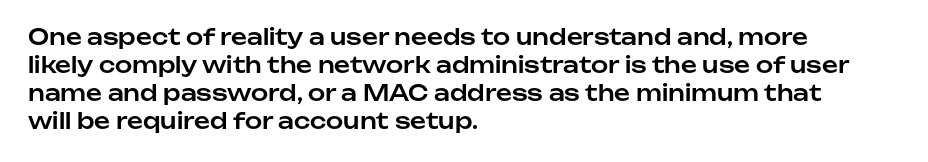
Style check: upright. Decoration check: the copy has no underline. The gaps between neighbouring characters are ordinary and unremarkable. This sample is left-justified, so line endings fall wherever the words run out. The rows are spaced the way most documents space them.
